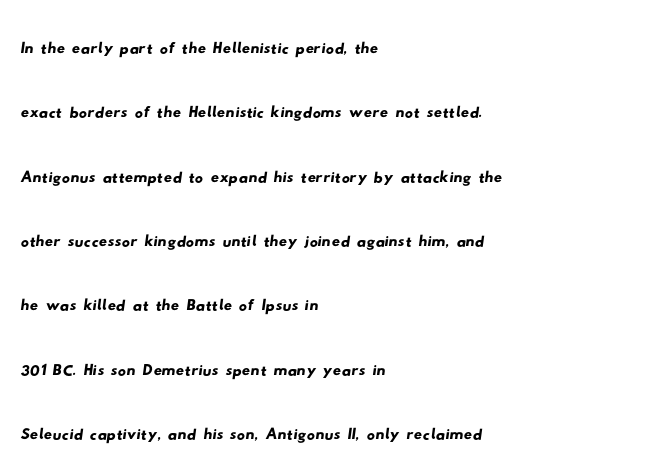
{"serif": "no", "width": "wide", "stroke_contrast": "low", "x_height": "small", "monospaced": "no", "underline": "no", "align": "left", "line_spacing": "normal", "line_spacing_ratio": 1.57, "letter_spacing": "normal", "letter_spacing_em": 0.0, "glyph_px": 41}
